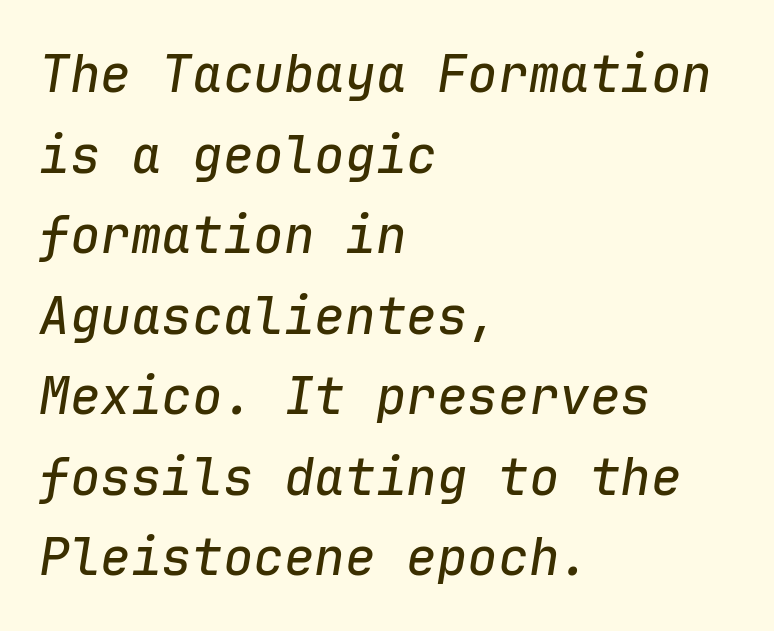
The image shows 51 px text type, italic (leaning right), monospaced; set left-aligned, normal line spacing (1.58x), normal letter spacing, not underlined; low stroke contrast and a medium x-height.
